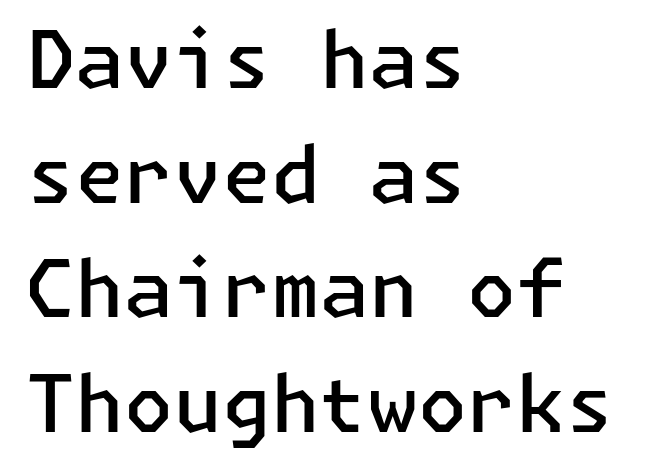
{"serif": "no", "italic": "no", "bold": "semi", "weight": "semibold", "width": "normal", "stroke_contrast": "low", "x_height": "medium", "underline": "no", "align": "left", "line_spacing": "normal", "line_spacing_ratio": 1.45, "letter_spacing": "normal", "letter_spacing_em": 0.0, "glyph_px": 79}
